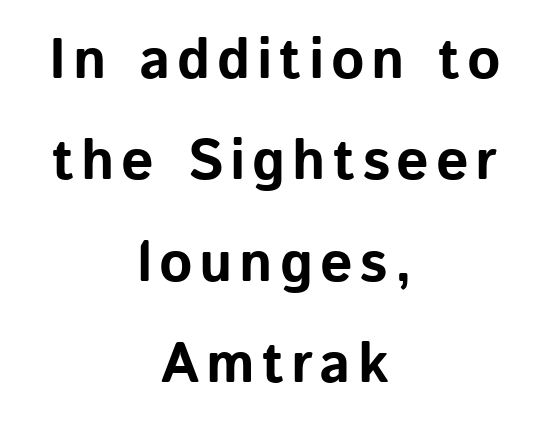
Horizontally, the lines are justified to the midpoint only. Just letters on the line, the space beneath them empty. Each letter keeps its own natural width here, so spacing adapts to shape. Does the lettering tilt? It doesn't — this is upright. Strokes here are thick enough to call this a true bold.
